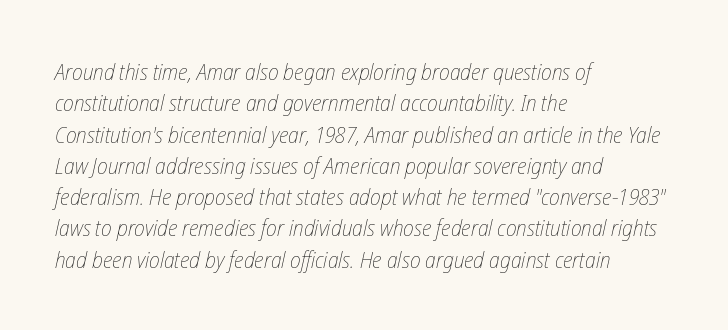
{"italic": "yes", "lean": "right", "slant_degrees": 12, "bold": "no", "underline": "no", "align": "left", "line_spacing": "normal", "line_spacing_ratio": 1.36, "letter_spacing": "normal", "letter_spacing_em": 0.0, "glyph_px": 23}
